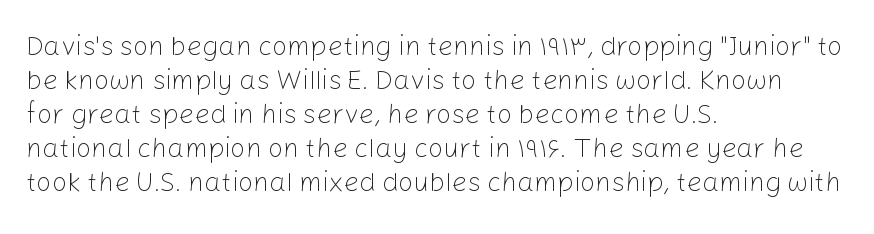
Q: Is the text bold? A: No.
Q: Is the text italic (slanted)? A: No, it is upright.
Q: Is the text underlined? A: No.
Q: How is the paragraph aligned? A: Left-aligned.
Q: Is the spacing between letters normal or unusually wide? A: Normal.
Q: Is the spacing between lines tight, normal or loose? A: Normal.
